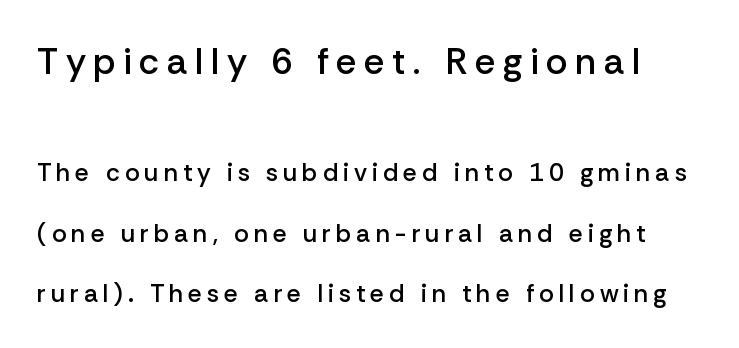
{"serif": "no", "italic": "no", "bold": "semi", "weight": "semibold", "width": "normal", "stroke_contrast": "low", "x_height": "medium", "monospaced": "no", "underline": "no", "line_spacing": "loose", "line_spacing_ratio": 2.42, "letter_spacing": "wide", "letter_spacing_em": 0.2, "larger_block": "first", "size_ratio": 1.48, "glyph_px": 37}
